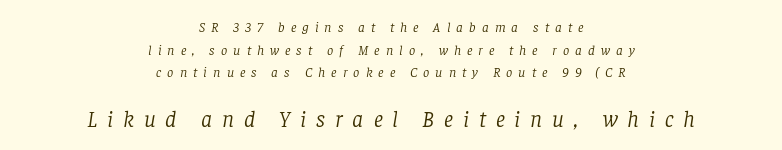
The rendering positions every line midway between the sides. In terms of posture, this sample is oblique. The tracking reads as deliberately expanded to a designer's eye. Decoration check: the copy has no underline. Two sizes are in play, and the larger belongs to the second block.
